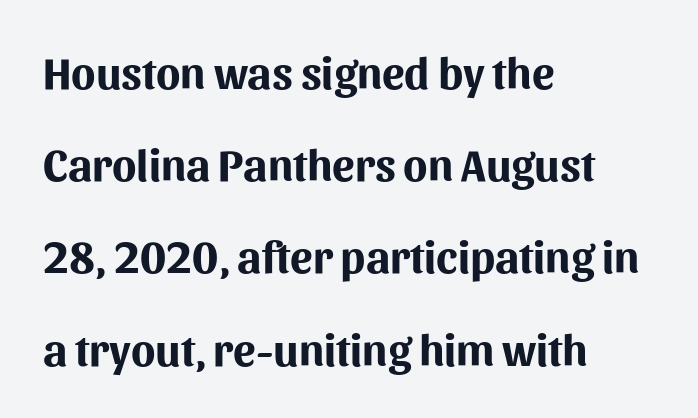
Q: Is the text bold? A: Yes.
Q: Is the text italic (slanted)? A: No, it is upright.
Q: Is the typeface a serif or a sans-serif typeface? A: Sans-serif.
Q: Is the text underlined? A: No.
Q: How is the paragraph aligned? A: Left-aligned.
Q: Is the spacing between letters normal or unusually wide? A: Normal.
Q: Is the spacing between lines tight, normal or loose? A: Loose.
Q: Width (condensed, normal, or wide)? A: Normal.
Q: Stroke contrast? A: Medium.
Q: x-height? A: Medium.
Q: Monospaced? A: No.
